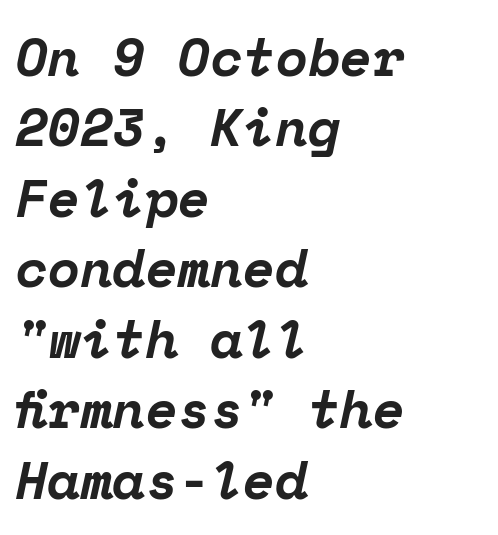
{"serif": "yes", "italic": "yes", "lean": "right", "slant_degrees": 12, "bold": "yes", "weight": "bold", "width": "normal", "stroke_contrast": "low", "x_height": "medium", "monospaced": "yes", "underline": "no", "align": "left", "line_spacing": "normal", "line_spacing_ratio": 1.33, "letter_spacing": "normal", "letter_spacing_em": 0.0, "glyph_px": 53}
